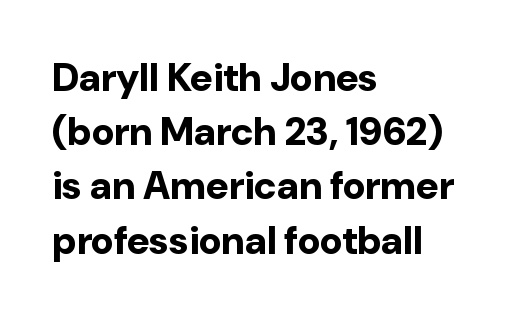
The rendering anchors every line to the left-hand side. The passage shown is typed in a proportional face where columns would drift. This is roman type, the default non-slanted kind. The baseline area is clear. Glyph-to-glyph distance matches everyday printed text.
